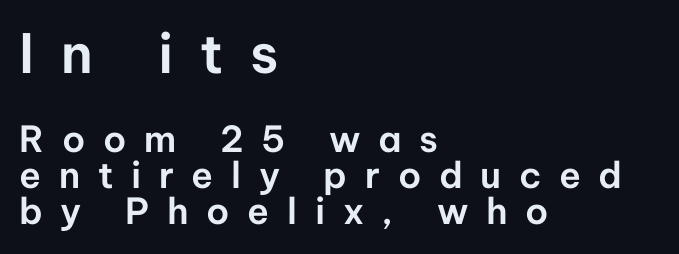
Upright lettering throughout. Teacher's note: observe the even left margin — that is flush-left alignment. Decoration check: the copy has no underline. Tracking value appears strongly positive — letters spread wide. Of the two passages, the one on top uses the larger point size.
